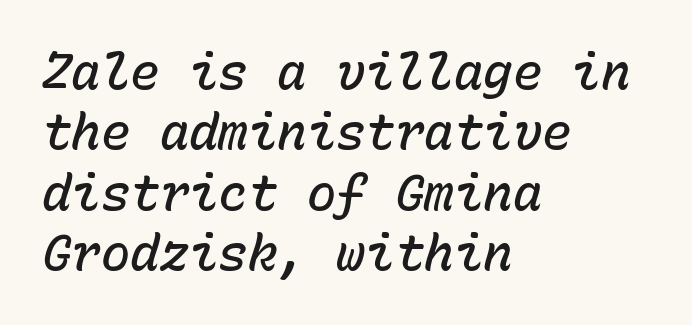
These lines stack with their left ends in a neat column. Only glyphs here, with clear space below each row. No extra tracking has been applied to these lines. Compared with ordinary roman type, these characters are visibly tilted.
